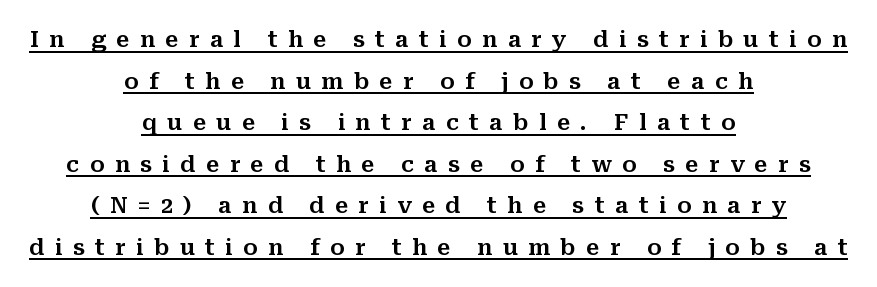
The image shows 22 px text type, upright; set centered, line spacing 1.89x, unusually wide letter spacing (+0.47 em), underlined.
